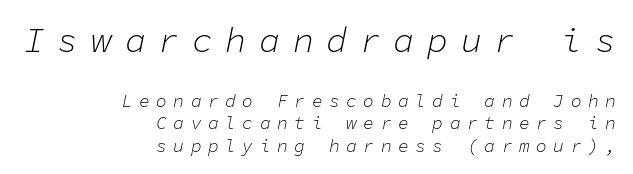
The image shows 35 px light type, italic (leaning right), monospaced; set right-aligned, normal line spacing (1.25x), unusually wide letter spacing (+0.36 em), not underlined; the first (top) block is 1.94x larger; low stroke contrast and a medium x-height.
